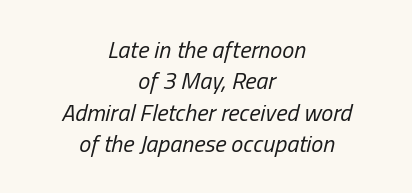
The image shows 24 px text type, italic (leaning right); set centered, normal line spacing (1.31x), normal letter spacing, not underlined.
